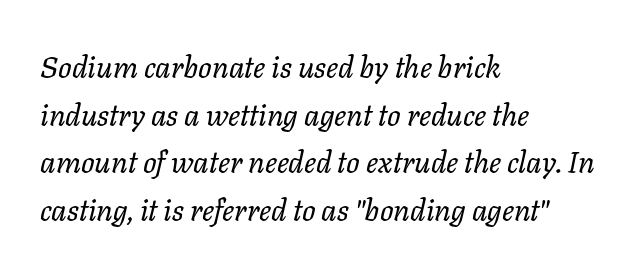
{"italic": "yes", "lean": "right", "slant_degrees": 11, "bold": "no", "weight": "regular", "width": "normal", "stroke_contrast": "low", "x_height": "medium", "monospaced": "no", "underline": "no", "align": "left", "line_spacing": "normal", "line_spacing_ratio": 1.59, "letter_spacing": "normal", "letter_spacing_em": 0.0, "glyph_px": 30}
